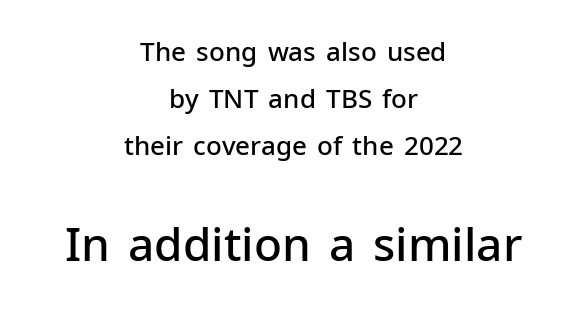
This rendering uses center alignment, leaving both contours irregular but symmetric. Serif or sans? Sans — the stroke terminals are bare. How are the letters spaced? Ordinarily, with no added tracking. Just letters on the line, the space beneath them empty. Do the characters align in a grid? No, the font is proportional.
